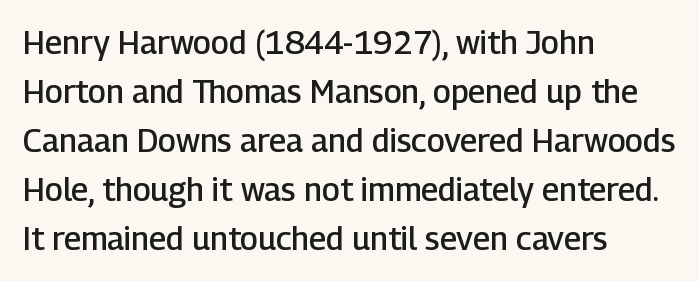
The image shows 32 px semibold sans-serif type, upright; set left-aligned, normal line spacing (1.53x), normal letter spacing, not underlined; low stroke contrast and a medium x-height.
